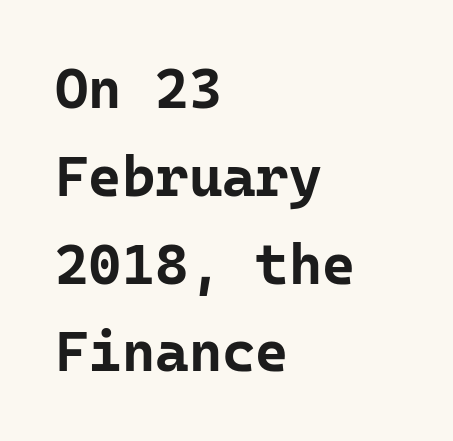
Q: Is the text bold? A: Yes.
Q: Is the text italic (slanted)? A: No, it is upright.
Q: Is the typeface a serif or a sans-serif typeface? A: Sans-serif.
Q: Is the text underlined? A: No.
Q: How is the paragraph aligned? A: Left-aligned.
Q: Is the spacing between letters normal or unusually wide? A: Normal.
Q: Is the spacing between lines tight, normal or loose? A: Normal.
Q: Width (condensed, normal, or wide)? A: Normal.
Q: Stroke contrast? A: Low.
Q: x-height? A: Medium.
Q: Monospaced? A: Yes.
